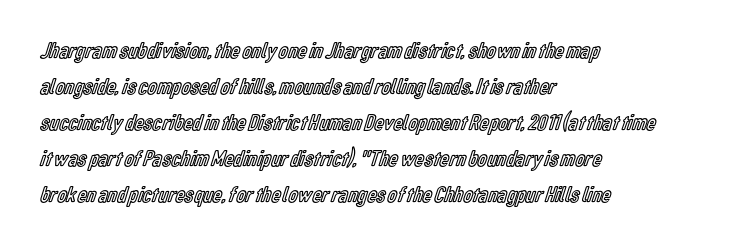
The image shows 23 px text type; set left-aligned, normal line spacing (1.57x), normal letter spacing, not underlined.
